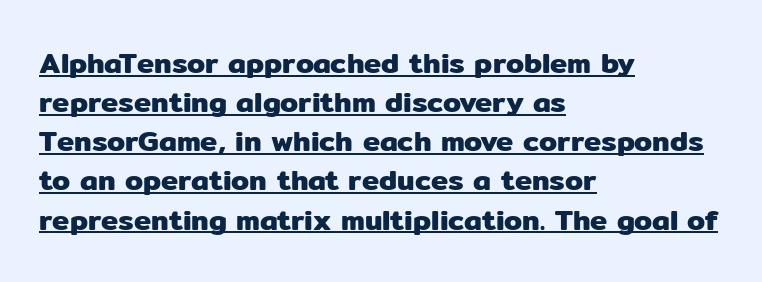
The image shows 29 px sans-serif type, upright; set left-aligned, normal line spacing (1.35x), normal letter spacing, underlined; low stroke contrast and a medium x-height.
